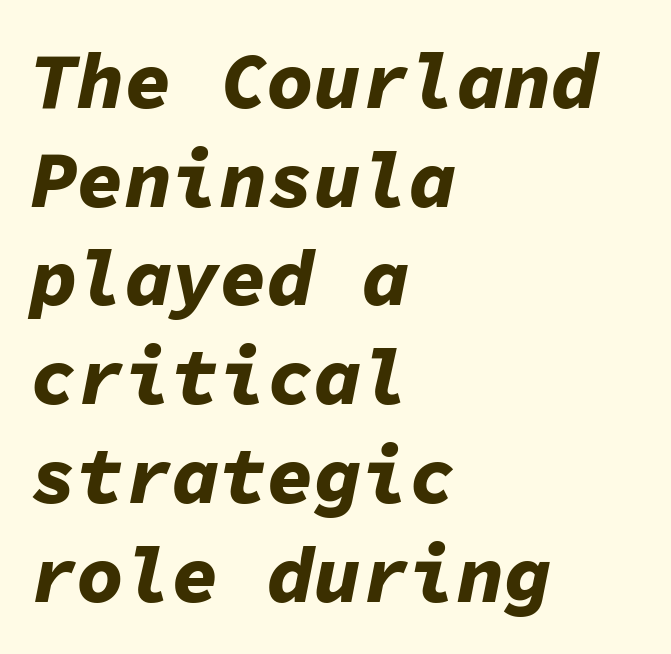
Spacing verdict: monospaced, one width for all characters. Typographic density is high because the face is bold. These lines sit exactly where default settings would place them. These lines stack with their left ends in a neat column. Check the space under the baseline: it is left empty. Would a proofreader flag this as italicized? Yes.
